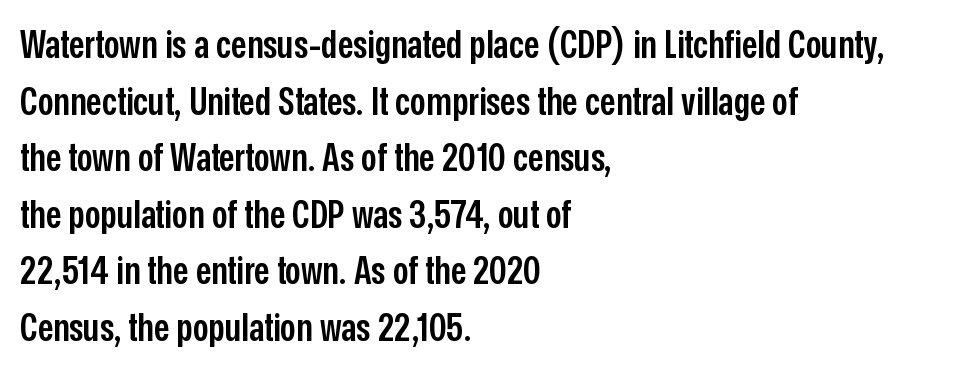
Q: Is the text bold? A: Semi-bold.
Q: Is the text italic (slanted)? A: No, it is upright.
Q: Is the typeface a serif or a sans-serif typeface? A: Sans-serif.
Q: Is the text underlined? A: No.
Q: How is the paragraph aligned? A: Left-aligned.
Q: Is the spacing between letters normal or unusually wide? A: Normal.
Q: Is the spacing between lines tight, normal or loose? A: Normal.
Q: Width (condensed, normal, or wide)? A: Condensed.
Q: Stroke contrast? A: Low.
Q: x-height? A: Medium.
Q: Monospaced? A: No.
